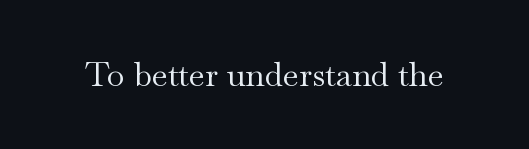
Weight: in the light-to-regular range. This sample has the flowing, uneven cadence of proportional lettering. Rendered with straight, roman letterforms. Letter spacing: default. The passage shown is not underscored anywhere.
